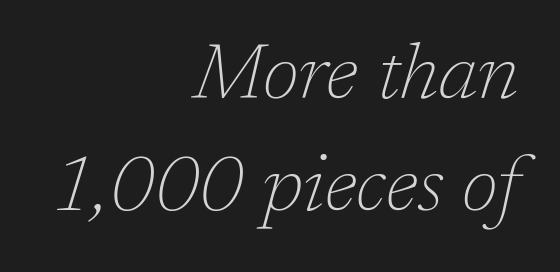
Q: Is the text bold? A: No.
Q: Is the text italic (slanted)? A: Yes, it leans right by about 17 degrees.
Q: Is the typeface a serif or a sans-serif typeface? A: Serif.
Q: Is the text underlined? A: No.
Q: How is the paragraph aligned? A: Right-aligned.
Q: Is the spacing between letters normal or unusually wide? A: Normal.
Q: Is the spacing between lines tight, normal or loose? A: Normal.
Q: Width (condensed, normal, or wide)? A: Normal.
Q: Stroke contrast? A: Low.
Q: x-height? A: Medium.
Q: Monospaced? A: No.
